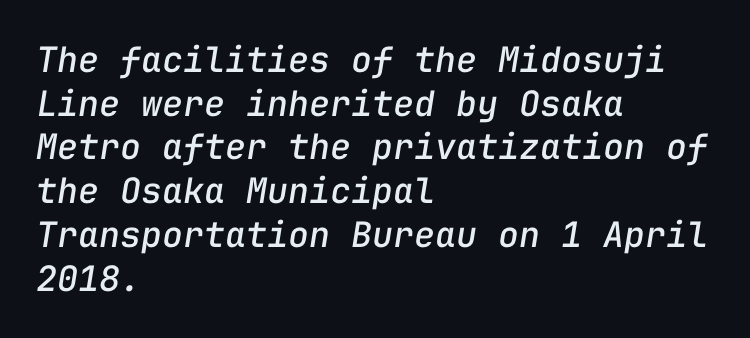
The image shows 35 px text type, italic (leaning right), monospaced; set left-aligned, normal line spacing (1.25x), normal letter spacing, not underlined; low stroke contrast and a medium x-height.
